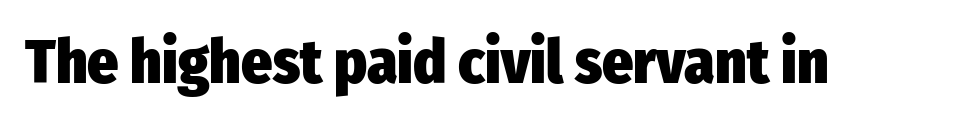
Q: Is the text bold? A: Yes.
Q: Is the text italic (slanted)? A: No, it is upright.
Q: Is the typeface a serif or a sans-serif typeface? A: Sans-serif.
Q: Is the text underlined? A: No.
Q: Is the spacing between letters normal or unusually wide? A: Normal.
Q: Width (condensed, normal, or wide)? A: Condensed.
Q: Stroke contrast? A: Low.
Q: x-height? A: Medium.
Q: Monospaced? A: No.
